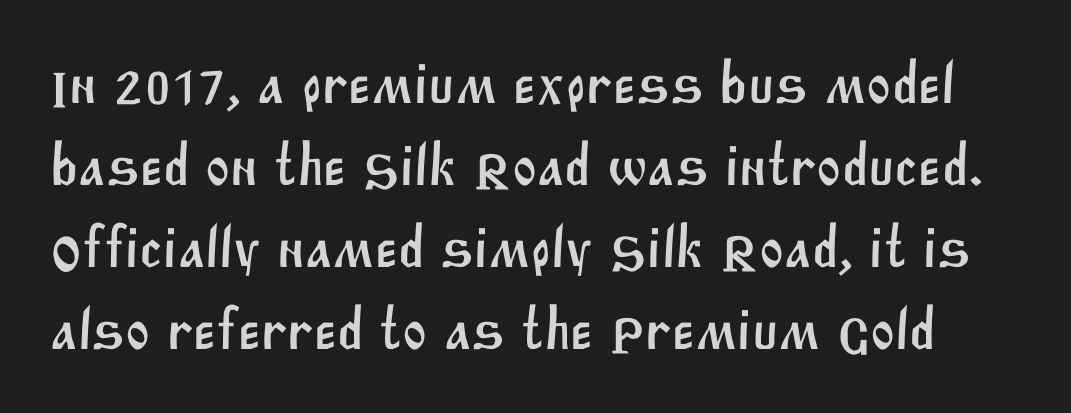
Q: Is the typeface a serif or a sans-serif typeface? A: Sans-serif.
Q: Is the text underlined? A: No.
Q: Is the spacing between letters normal or unusually wide? A: Normal.
Q: Is the spacing between lines tight, normal or loose? A: Normal.
Q: Width (condensed, normal, or wide)? A: Normal.
Q: Stroke contrast? A: Medium.
Q: x-height? A: Large.
Q: Monospaced? A: No.
